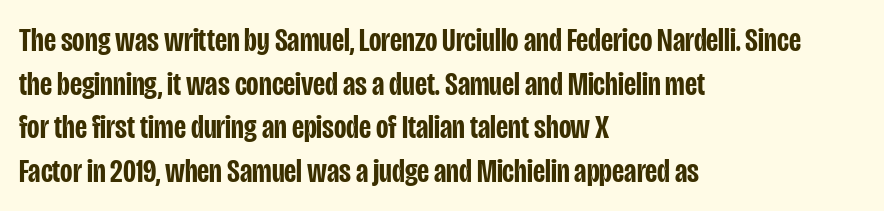
The image shows 34 px semibold, condensed sans-serif type, upright; set left-aligned, normal line spacing (1.28x), normal letter spacing, not underlined; low stroke contrast and a large x-height.
